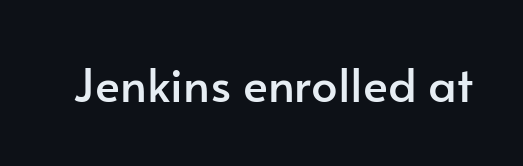
Q: Is the text italic (slanted)? A: No, it is upright.
Q: Is the typeface a serif or a sans-serif typeface? A: Sans-serif.
Q: Is the text underlined? A: No.
Q: Is the spacing between letters normal or unusually wide? A: Normal.
Q: Width (condensed, normal, or wide)? A: Normal.
Q: Stroke contrast? A: Low.
Q: x-height? A: Small.
Q: Monospaced? A: No.
